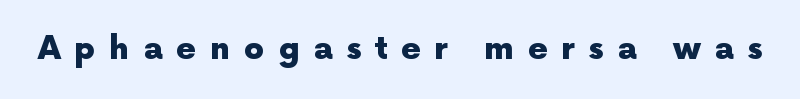
Look at the stroke-to-counter ratio: heavy, a bold. Short note: letters widely spaced. Does the type have serifs? No, each stem ends abruptly. Do the characters align in a grid? No, the font is proportional.
